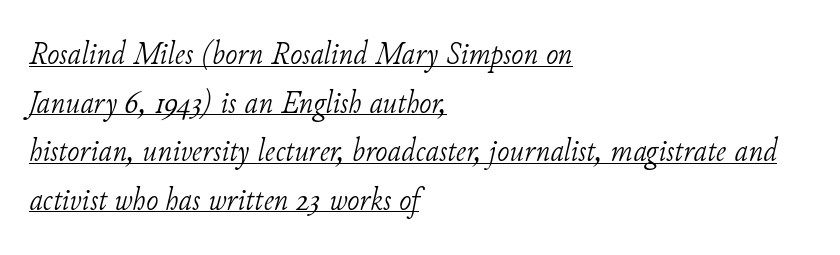
Q: Is the text bold? A: No.
Q: Is the text italic (slanted)? A: Yes, it leans right by about 11 degrees.
Q: Is the typeface a serif or a sans-serif typeface? A: Serif.
Q: Is the text underlined? A: Yes.
Q: How is the paragraph aligned? A: Left-aligned.
Q: Is the spacing between letters normal or unusually wide? A: Normal.
Q: Is the spacing between lines tight, normal or loose? A: Normal.
Q: Width (condensed, normal, or wide)? A: Normal.
Q: Stroke contrast? A: Low.
Q: x-height? A: Small.
Q: Monospaced? A: No.
